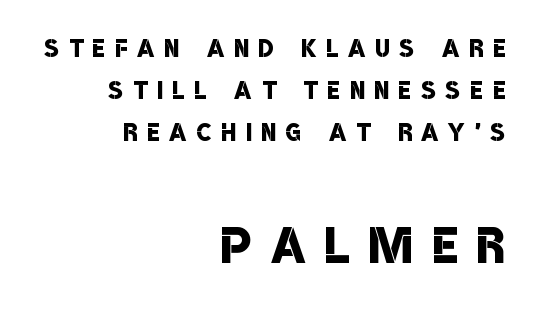
{"serif": "no", "bold": "semi", "weight": "semibold", "width": "condensed", "stroke_contrast": "low", "x_height": "large", "monospaced": "no", "underline": "no", "align": "right", "line_spacing_ratio": 1.24, "letter_spacing": "wide", "letter_spacing_em": 0.29, "larger_block": "second", "size_ratio": 2.0, "glyph_px": 68}
